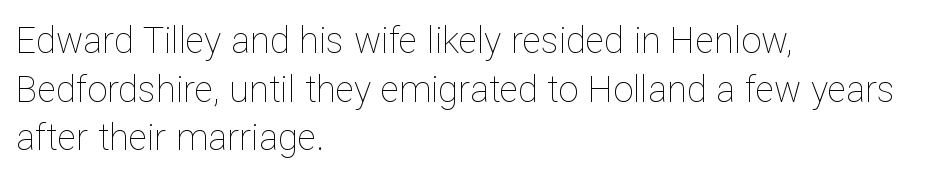
{"italic": "no", "bold": "no", "weight": "thin", "width": "normal", "stroke_contrast": "low", "x_height": "medium", "monospaced": "no", "underline": "no", "align": "left", "line_spacing": "normal", "line_spacing_ratio": 1.35, "letter_spacing": "normal", "letter_spacing_em": 0.0, "glyph_px": 36}
